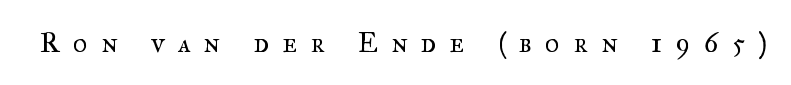
{"serif": "yes", "italic": "no", "bold": "no", "weight": "regular", "width": "normal", "stroke_contrast": "medium", "x_height": "small", "monospaced": "no", "underline": "no", "letter_spacing": "wide", "letter_spacing_em": 0.48, "glyph_px": 28}
